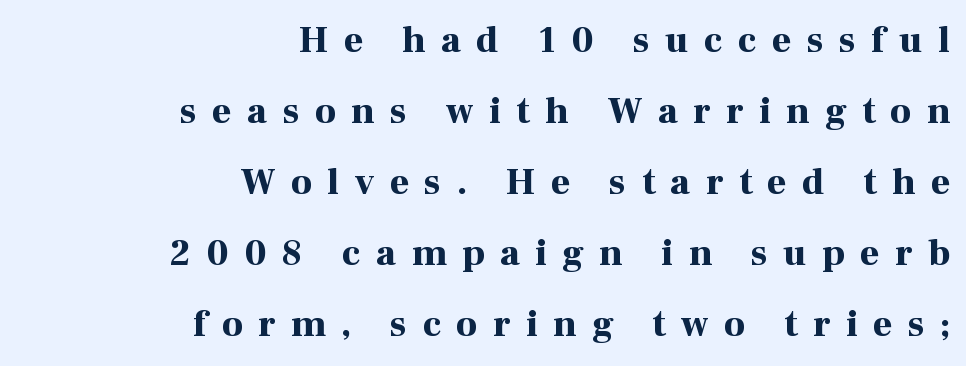
Q: Is the text bold? A: Yes.
Q: Is the text italic (slanted)? A: No, it is upright.
Q: Is the typeface a serif or a sans-serif typeface? A: Serif.
Q: Is the text underlined? A: No.
Q: How is the paragraph aligned? A: Right-aligned.
Q: Is the spacing between letters normal or unusually wide? A: Unusually wide.
Q: Is the spacing between lines tight, normal or loose? A: Loose.
Q: Width (condensed, normal, or wide)? A: Normal.
Q: Stroke contrast? A: High.
Q: x-height? A: Medium.
Q: Monospaced? A: No.
